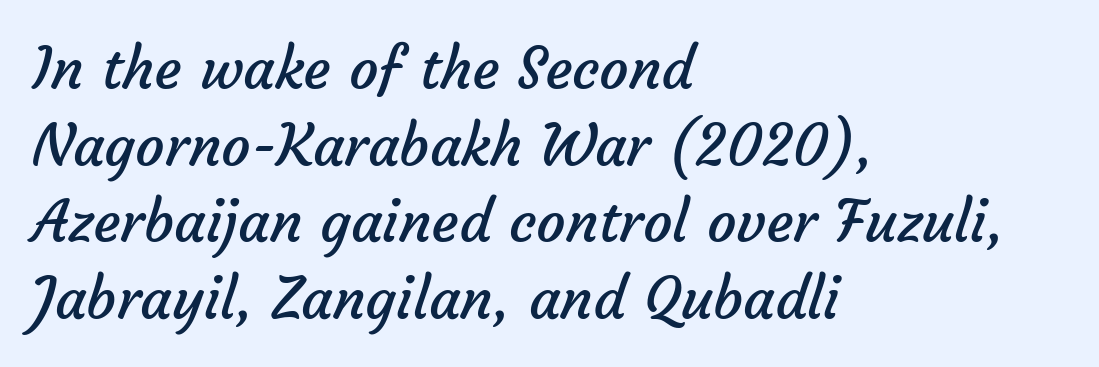
{"serif": "no", "bold": "no", "weight": "regular", "width": "normal", "stroke_contrast": "low", "x_height": "medium", "monospaced": "no", "underline": "no", "align": "left", "line_spacing": "normal", "line_spacing_ratio": 1.32, "letter_spacing": "normal", "letter_spacing_em": 0.0, "glyph_px": 58}
